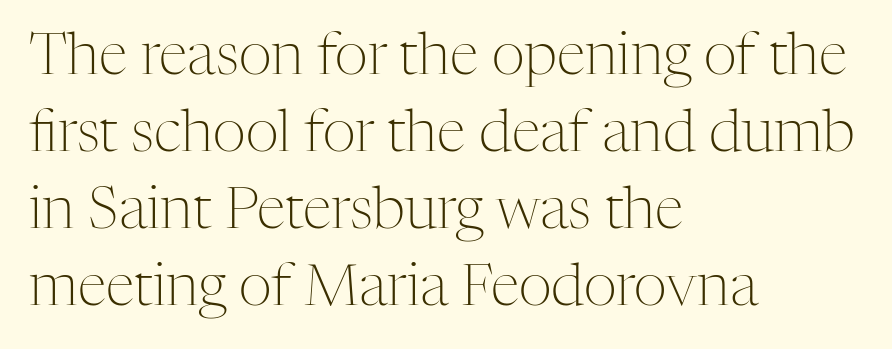
{"serif": "yes", "italic": "no", "bold": "no", "weight": "light", "width": "normal", "stroke_contrast": "medium", "x_height": "medium", "monospaced": "no", "underline": "no", "align": "left", "line_spacing": "normal", "line_spacing_ratio": 1.33, "letter_spacing": "normal", "letter_spacing_em": 0.0, "glyph_px": 58}
